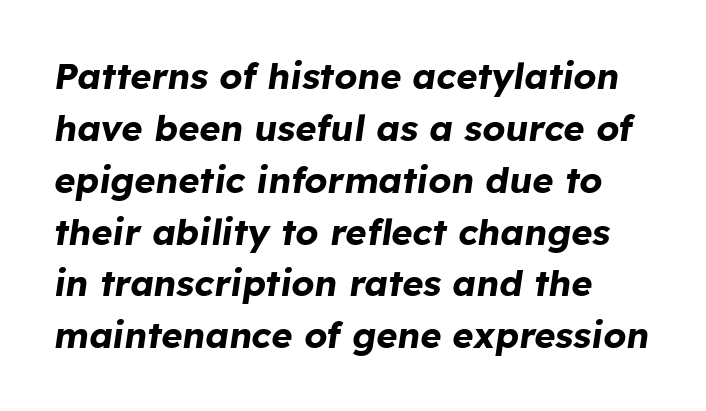
{"italic": "yes", "lean": "right", "slant_degrees": 8, "bold": "yes", "weight": "bold", "width": "normal", "stroke_contrast": "low", "x_height": "medium", "monospaced": "no", "underline": "no", "align": "left", "line_spacing": "normal", "line_spacing_ratio": 1.44, "letter_spacing": "normal", "letter_spacing_em": 0.0, "glyph_px": 36}
